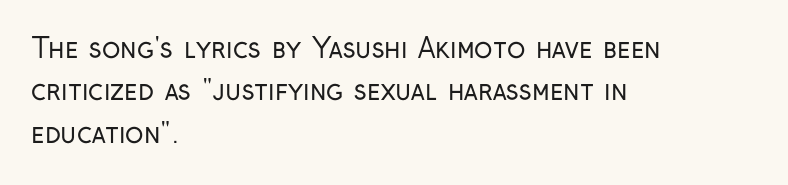
Characters follow at the spacing the type designer built in. Where is the straight margin? On the left. Weight: regular or lighter. Check the space under the baseline: it is left empty. Each new line begins a customary step beneath the previous one.
